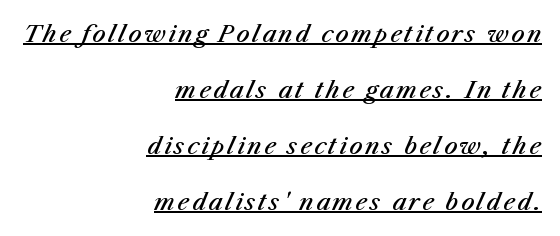
The image shows 23 px text type, italic (leaning right); set right-aligned, loose line spacing (2.44x), underlined.
